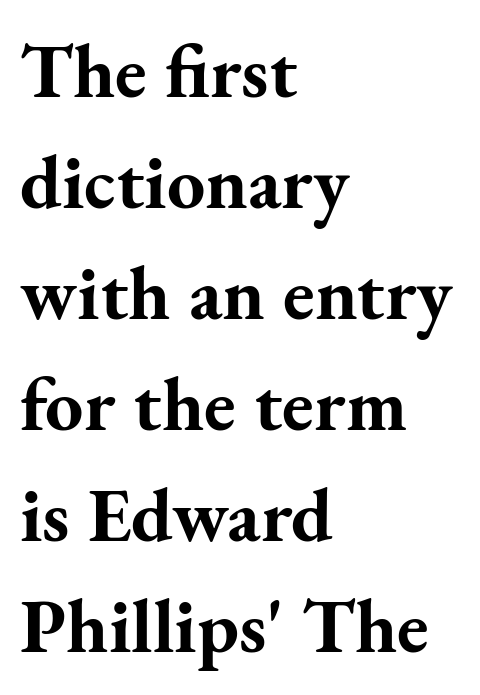
{"serif": "yes", "italic": "no", "bold": "yes", "weight": "bold", "width": "normal", "stroke_contrast": "medium", "x_height": "small", "monospaced": "no", "underline": "no", "align": "left", "line_spacing": "normal", "line_spacing_ratio": 1.46, "letter_spacing": "normal", "letter_spacing_em": 0.0, "glyph_px": 76}
